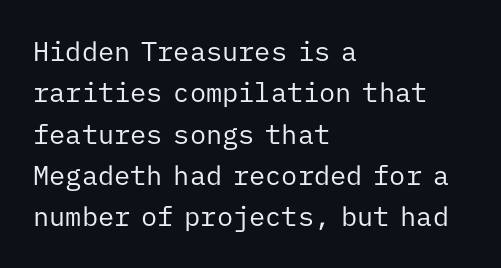
Q: Is the text bold? A: No.
Q: Is the text italic (slanted)? A: No, it is upright.
Q: Is the text underlined? A: No.
Q: How is the paragraph aligned? A: Left-aligned.
Q: Is the spacing between letters normal or unusually wide? A: Normal.
Q: Is the spacing between lines tight, normal or loose? A: Normal.
